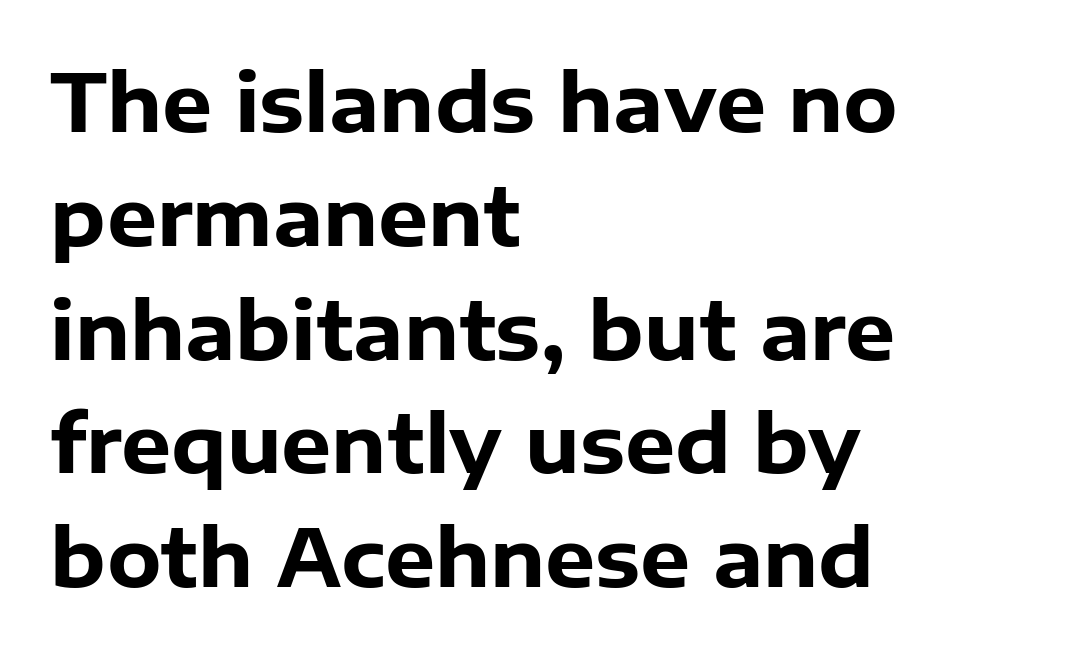
The image shows 79 px heavy sans-serif type, upright; set left-aligned, normal line spacing (1.44x), normal letter spacing, not underlined; low stroke contrast and a medium x-height.
